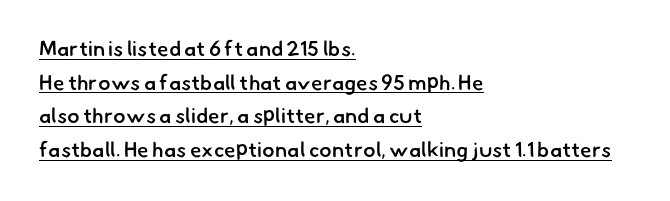
Does the leading feel generous? No, just average. Caption: multi-line text, flush left, ragged right. The lettering is marked with a stroke running underneath it. How heavy is the stroke? Medium-heavy — a semibold, shy of bold.
